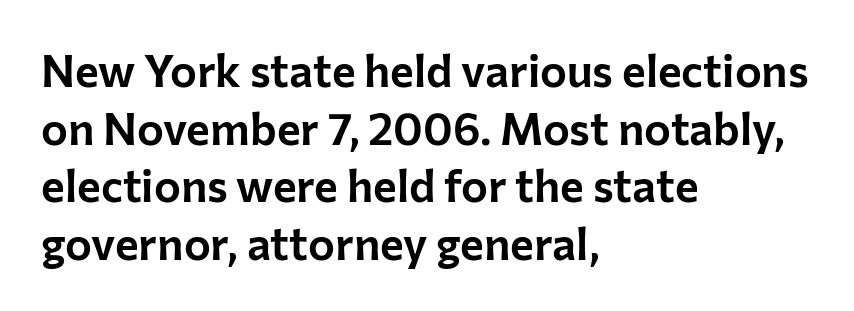
Does the lettering tilt? It doesn't — this is upright. The lines sit at an ordinary, default distance from one another. The typeface chosen for these lines omits serifs. The passage shown is typed in a proportional face where columns would drift.
